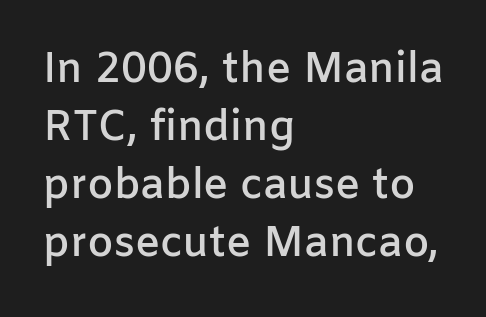
Q: Is the text bold? A: Semi-bold.
Q: Is the text italic (slanted)? A: No, it is upright.
Q: Is the typeface a serif or a sans-serif typeface? A: Sans-serif.
Q: Is the text underlined? A: No.
Q: How is the paragraph aligned? A: Left-aligned.
Q: Is the spacing between letters normal or unusually wide? A: Normal.
Q: Is the spacing between lines tight, normal or loose? A: Normal.
Q: Width (condensed, normal, or wide)? A: Normal.
Q: Stroke contrast? A: Low.
Q: x-height? A: Medium.
Q: Monospaced? A: No.
